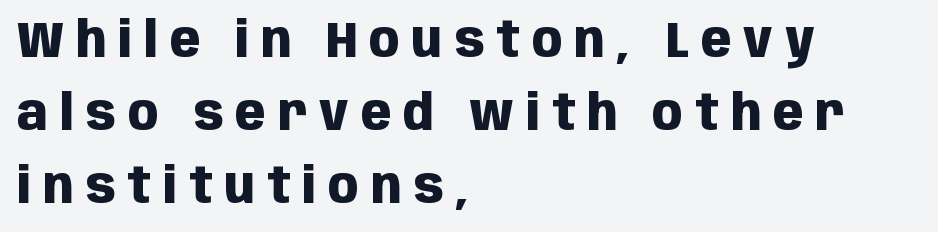
{"serif": "no", "italic": "no", "bold": "yes", "weight": "heavy", "width": "condensed", "stroke_contrast": "low", "x_height": "large", "monospaced": "no", "underline": "no", "align": "left", "line_spacing": "normal", "line_spacing_ratio": 1.46, "letter_spacing": "wide", "letter_spacing_em": 0.24, "glyph_px": 50}
